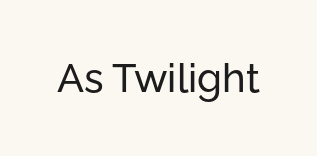
Q: Is the text italic (slanted)? A: No, it is upright.
Q: Is the typeface a serif or a sans-serif typeface? A: Sans-serif.
Q: Is the text underlined? A: No.
Q: Is the spacing between letters normal or unusually wide? A: Normal.
Q: Width (condensed, normal, or wide)? A: Normal.
Q: Stroke contrast? A: Low.
Q: x-height? A: Medium.
Q: Monospaced? A: No.
